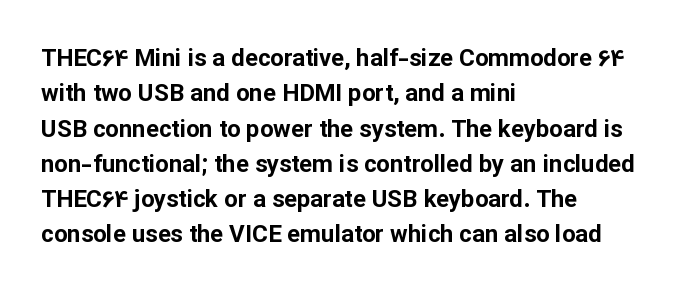
{"italic": "no", "bold": "yes", "underline": "no", "align": "left", "line_spacing": "normal", "line_spacing_ratio": 1.47, "letter_spacing": "normal", "letter_spacing_em": 0.0, "glyph_px": 24}
